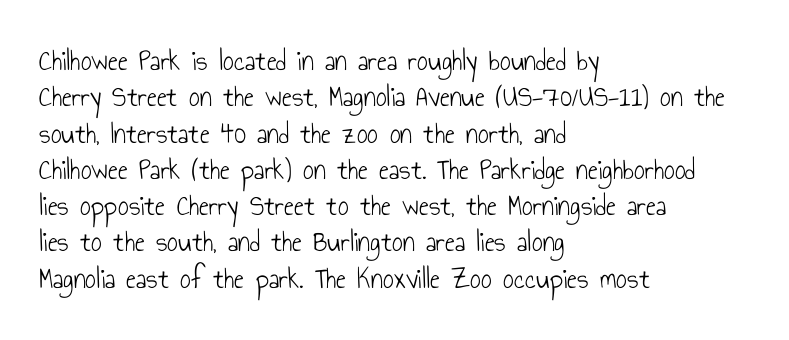
Q: Is the text bold? A: No.
Q: Is the text italic (slanted)? A: No, it is upright.
Q: Is the typeface a serif or a sans-serif typeface? A: Sans-serif.
Q: Is the text underlined? A: No.
Q: How is the paragraph aligned? A: Left-aligned.
Q: Is the spacing between letters normal or unusually wide? A: Normal.
Q: Width (condensed, normal, or wide)? A: Condensed.
Q: Stroke contrast? A: Low.
Q: x-height? A: Small.
Q: Monospaced? A: No.
